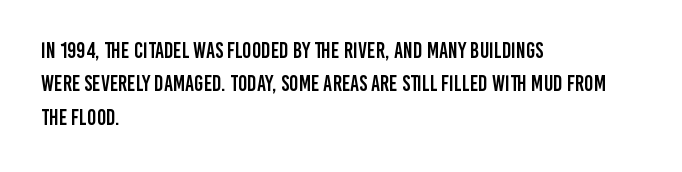
The image shows 22 px text type, upright; set left-aligned, normal line spacing (1.52x), normal letter spacing, not underlined.
